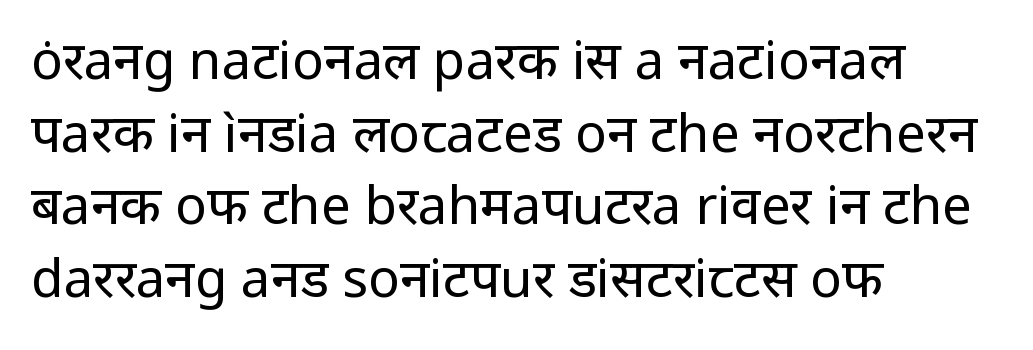
Grotesque or geometric, the face here clearly has no serifs. Letters rest on an invisible, unmarked baseline. Baseline-to-baseline distance is the conventional proportion of letter height. This rendering uses left alignment, leaving the right contour irregular.
